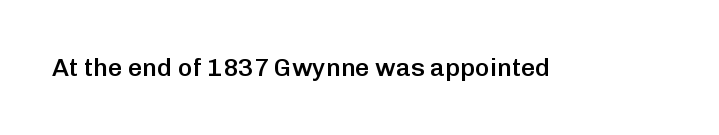
The letters stand upright; this is a roman face. Words appear dense and cohesive because spacing is normal. What weight is shown? A semibold, between regular and bold. The passage shown is not underscored anywhere.
